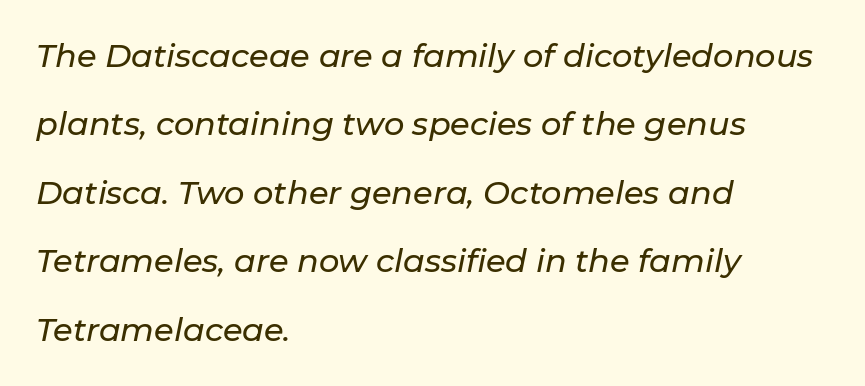
In CSS terms this would be text-align: left. These lines stand farther apart than default settings would place them. The lettering tilts uniformly, giving the passage an italic look. The foot of each line stays bare and open. These lines keep a tight, regular rhythm from letter to letter. This sample has the flowing, uneven cadence of proportional lettering.
